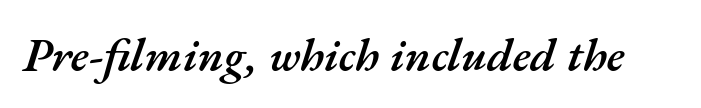
The image shows 47 px semibold type, italic (leaning right); set normal letter spacing, not underlined; medium stroke contrast and a small x-height.
